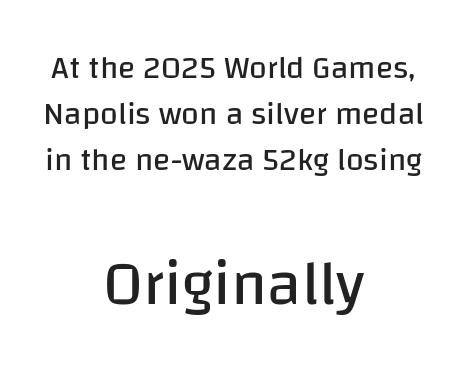
{"serif": "no", "italic": "no", "bold": "no", "weight": "regular", "width": "normal", "stroke_contrast": "low", "x_height": "large", "monospaced": "no", "underline": "no", "align": "center", "line_spacing": "normal", "line_spacing_ratio": 1.43, "letter_spacing": "normal", "letter_spacing_em": 0.0, "larger_block": "second", "size_ratio": 1.97, "glyph_px": 63}
